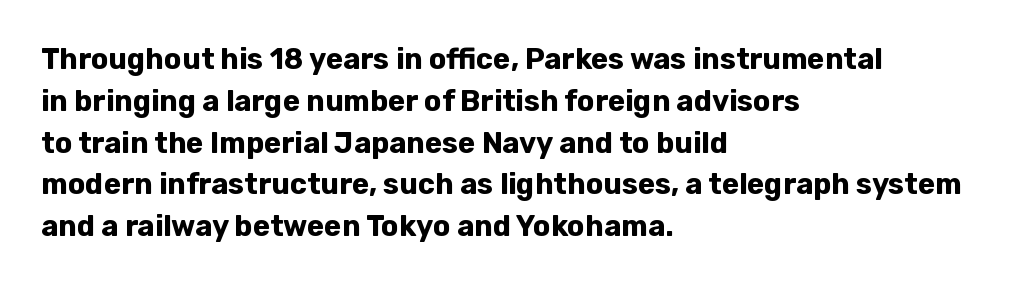
{"serif": "no", "italic": "no", "bold": "yes", "weight": "bold", "width": "normal", "stroke_contrast": "low", "x_height": "medium", "monospaced": "no", "underline": "no", "align": "left", "line_spacing": "normal", "line_spacing_ratio": 1.44, "letter_spacing": "normal", "letter_spacing_em": 0.0, "glyph_px": 29}
